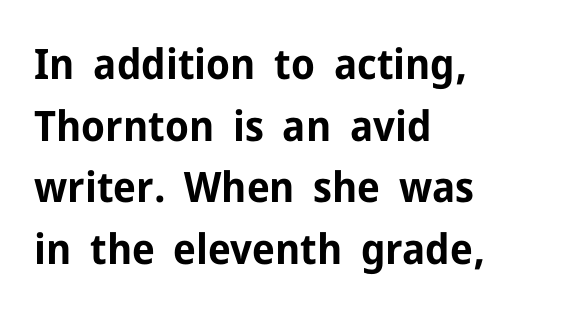
The image shows 42 px bold sans-serif type, upright; set left-aligned, normal line spacing (1.47x), normal letter spacing, not underlined; low stroke contrast and a medium x-height.
